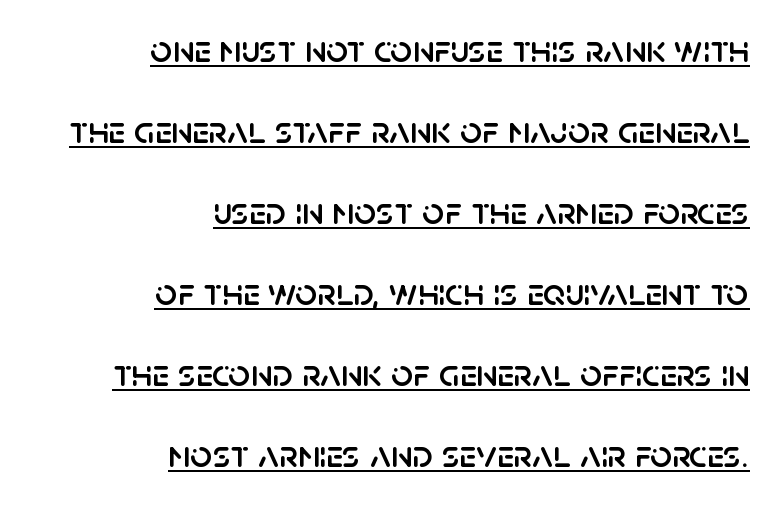
The image shows 38 px sans-serif type, upright; set right-aligned, loose line spacing (2.13x), normal letter spacing, underlined; low stroke contrast and a large x-height.
